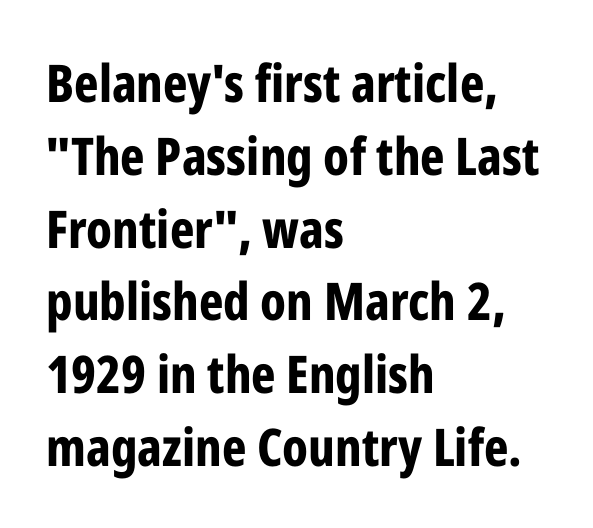
Q: Is the text bold? A: Yes.
Q: Is the text italic (slanted)? A: No, it is upright.
Q: Is the typeface a serif or a sans-serif typeface? A: Sans-serif.
Q: Is the text underlined? A: No.
Q: How is the paragraph aligned? A: Left-aligned.
Q: Is the spacing between letters normal or unusually wide? A: Normal.
Q: Is the spacing between lines tight, normal or loose? A: Normal.
Q: Width (condensed, normal, or wide)? A: Condensed.
Q: Stroke contrast? A: Low.
Q: x-height? A: Medium.
Q: Monospaced? A: No.
